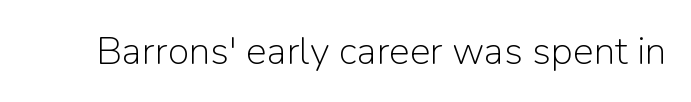
Q: Is the text bold? A: No.
Q: Is the text italic (slanted)? A: No, it is upright.
Q: Is the typeface a serif or a sans-serif typeface? A: Sans-serif.
Q: Is the text underlined? A: No.
Q: Is the spacing between letters normal or unusually wide? A: Normal.
Q: Width (condensed, normal, or wide)? A: Normal.
Q: Stroke contrast? A: Low.
Q: x-height? A: Medium.
Q: Monospaced? A: No.
